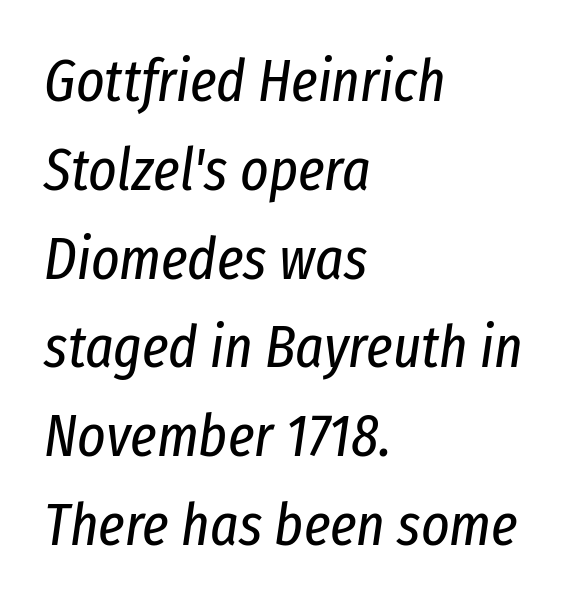
Proportional: the letters do not fall into vertical columns. You could call the tracking neutral — neither tight nor loose. Notice how descenders clear the ascenders below comfortably — that's standard leading. Rule under the text: the space is simply empty. A student would call this left alignment; a typographer would say flush left, rag right.
